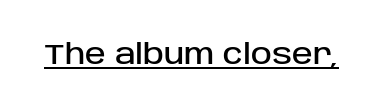
A typesetter would mark this as roman, not italic. Check the space under the baseline: a stroke is drawn there. Proportional: the letters do not fall into vertical columns. Caption: standard tracking, unaltered. Serifs: no, the terminals of the letterforms are clean.
